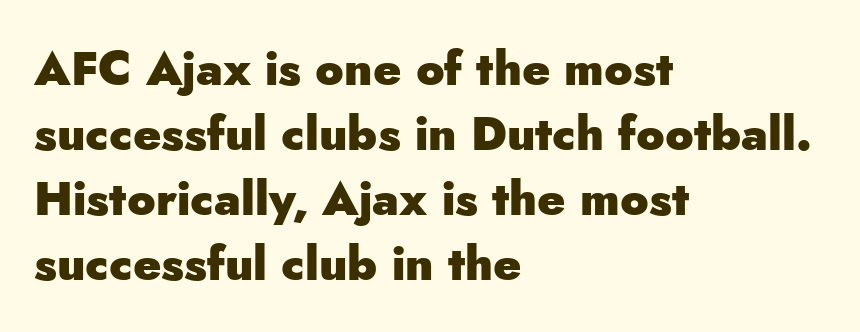
{"serif": "no", "italic": "no", "bold": "yes", "weight": "heavy", "width": "normal", "stroke_contrast": "low", "x_height": "small", "monospaced": "no", "underline": "no", "align": "left", "line_spacing": "normal", "line_spacing_ratio": 1.38, "letter_spacing": "normal", "letter_spacing_em": 0.0, "glyph_px": 47}
